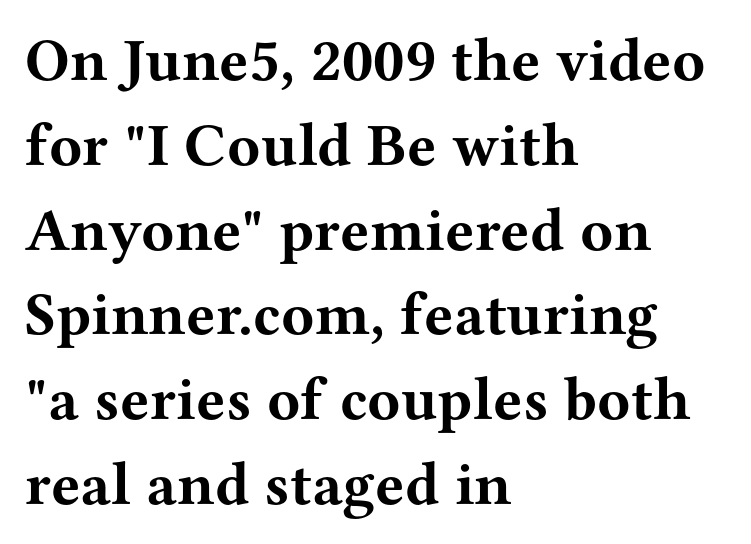
Do the characters align in a grid? No, the font is proportional. Weight check: bold — yes, fully. Observe the serifs anchoring each vertical stroke in this sample. If you measured baseline to baseline, you'd find a middling distance.
